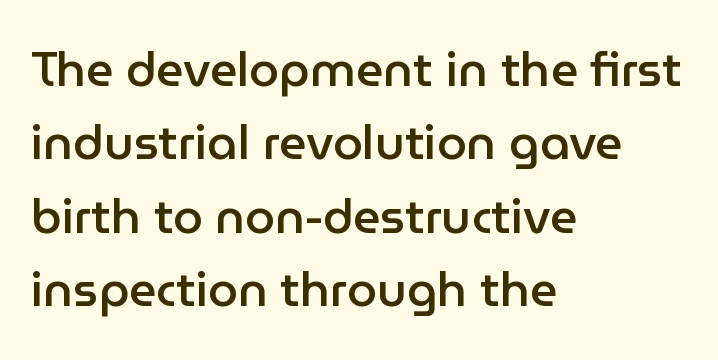
Q: Is the text bold? A: Semi-bold.
Q: Is the text italic (slanted)? A: No, it is upright.
Q: Is the typeface a serif or a sans-serif typeface? A: Sans-serif.
Q: Is the text underlined? A: No.
Q: How is the paragraph aligned? A: Left-aligned.
Q: Is the spacing between letters normal or unusually wide? A: Normal.
Q: Is the spacing between lines tight, normal or loose? A: Normal.
Q: Width (condensed, normal, or wide)? A: Normal.
Q: Stroke contrast? A: Low.
Q: x-height? A: Medium.
Q: Monospaced? A: No.
